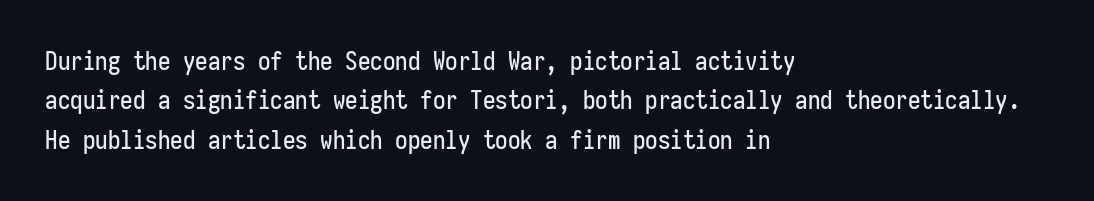
The image shows 25 px text type, upright; set left-aligned, normal line spacing (1.58x), normal letter spacing, not underlined.
